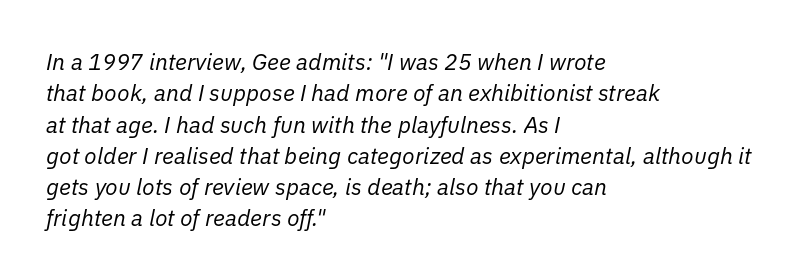
Q: Is the text bold? A: No.
Q: Is the text italic (slanted)? A: Yes, it leans right by about 11 degrees.
Q: Is the text underlined? A: No.
Q: How is the paragraph aligned? A: Left-aligned.
Q: Is the spacing between letters normal or unusually wide? A: Normal.
Q: Is the spacing between lines tight, normal or loose? A: Normal.
